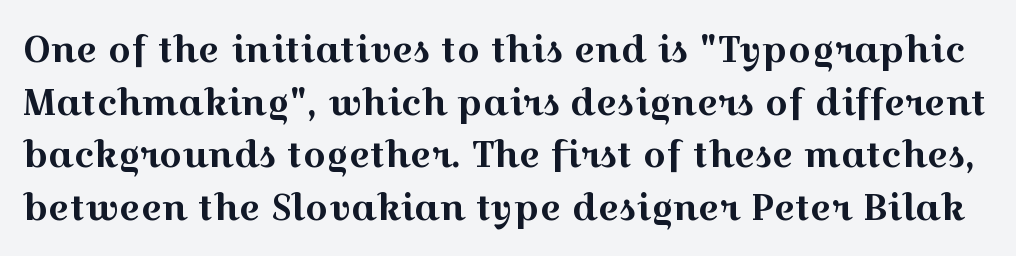
The image shows 36 px wide serif type, upright; set normal line spacing (1.46x), normal letter spacing, not underlined; a medium x-height.
